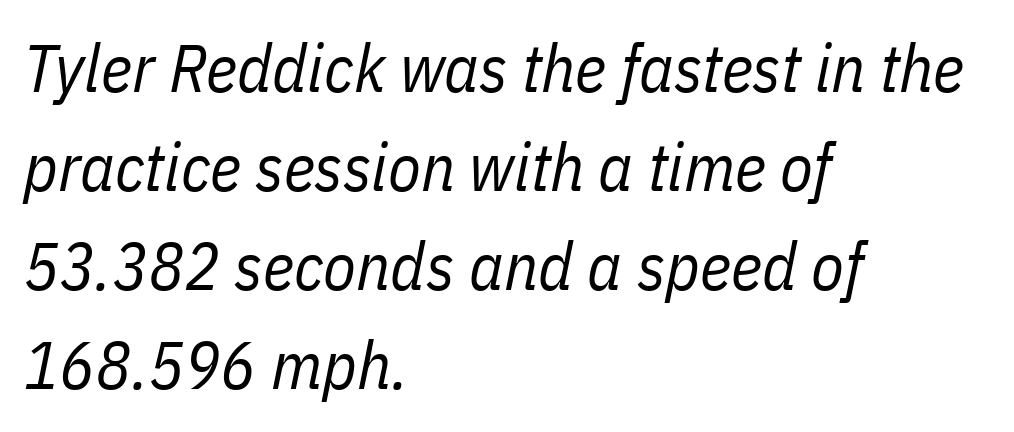
Is the letter spacing exaggerated? No — it looks like the ordinary default. Decoration check: the copy has no underline. Vertical spacing — default. Weight: not bold — regular or lighter.
